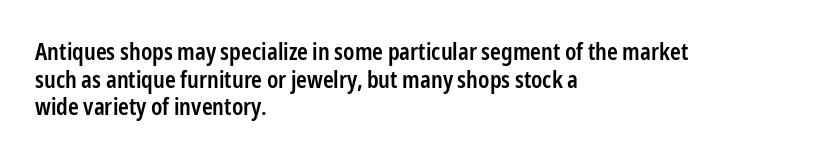
One-word summary of the alignment: left. The strokes are fattened partway — semibold, not bold. The letters stand straight up with perfectly vertical stems. The tracking reads as untouched default to a designer's eye.
